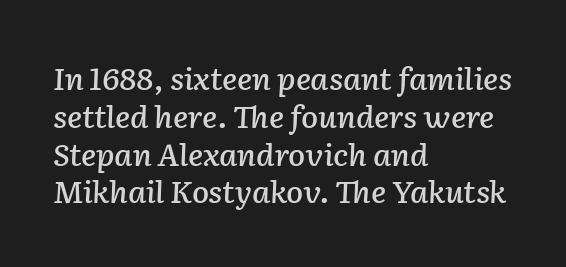
Q: Is the text italic (slanted)? A: Yes, it leans right by about 2 degrees.
Q: Is the text underlined? A: No.
Q: How is the paragraph aligned? A: Left-aligned.
Q: Is the spacing between letters normal or unusually wide? A: Normal.
Q: Width (condensed, normal, or wide)? A: Normal.
Q: Stroke contrast? A: Low.
Q: x-height? A: Medium.
Q: Monospaced? A: No.
